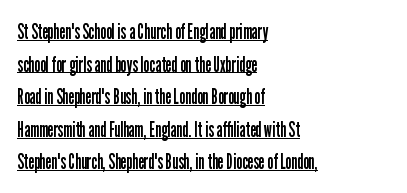
No letter is thick-stroked: the sample isn't bold. Regular leading. The line texture is even and compact thanks to regular tracking. Nope, not italic — everything's standing straight. Every row of glyphs begins at an identical x-position on the left. Somebody hit Ctrl+U on this one — the words are underlined.
